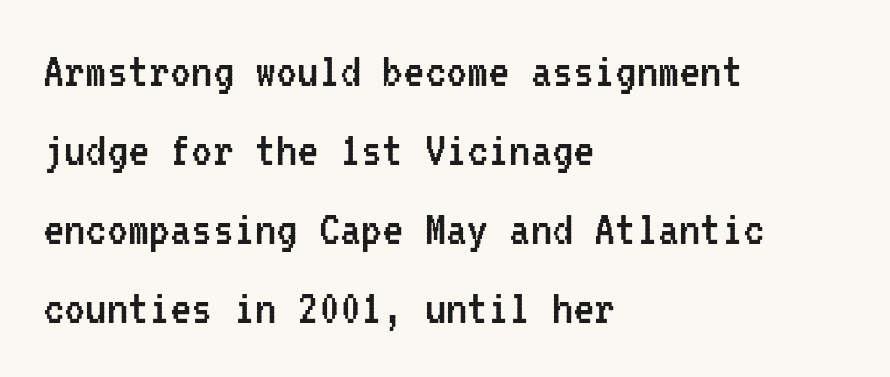
{"serif": "no", "italic": "no", "bold": "no", "weight": "regular", "width": "condensed", "stroke_contrast": "low", "x_height": "medium", "monospaced": "yes", "underline": "no", "align": "left", "line_spacing": "normal", "line_spacing_ratio": 1.49, "letter_spacing": "normal", "letter_spacing_em": 0.0, "glyph_px": 53}
